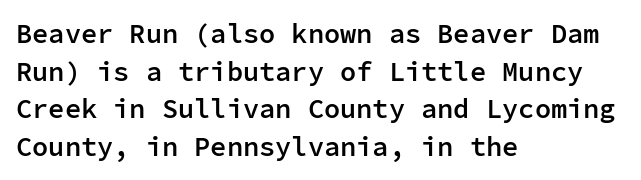
Q: Is the text bold? A: Semi-bold.
Q: Is the text italic (slanted)? A: No, it is upright.
Q: Is the text underlined? A: No.
Q: How is the paragraph aligned? A: Left-aligned.
Q: Is the spacing between letters normal or unusually wide? A: Normal.
Q: Is the spacing between lines tight, normal or loose? A: Normal.
